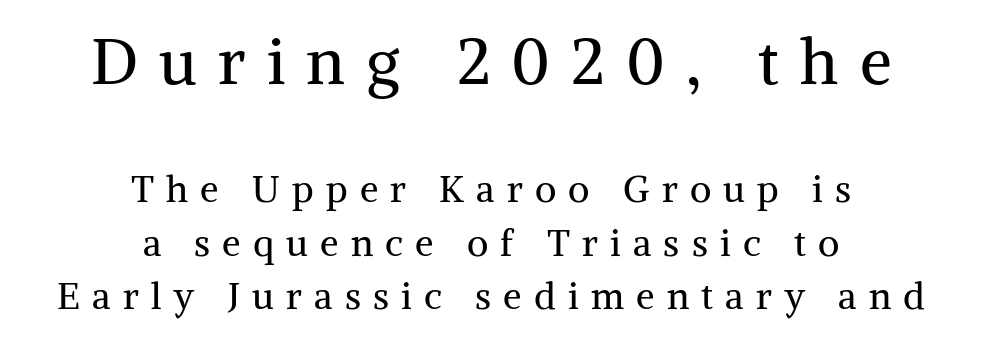
Anything drawn beneath the words? Only blank space. Vertical stems look standard width or narrower in stroke. A serif font was chosen for this passage. The letters in the upper block stand taller than those in the block below. Honestly, the row spacing looks completely unremarkable.
